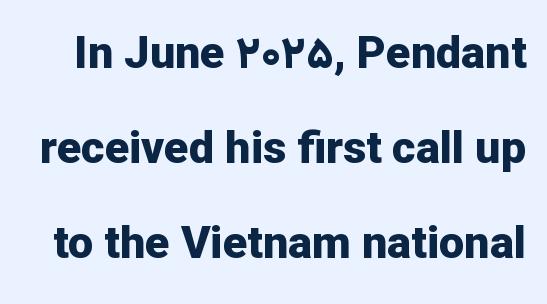
Q: Is the text bold? A: Yes.
Q: Is the text italic (slanted)? A: No, it is upright.
Q: Is the typeface a serif or a sans-serif typeface? A: Sans-serif.
Q: Is the text underlined? A: No.
Q: Is the spacing between letters normal or unusually wide? A: Normal.
Q: Is the spacing between lines tight, normal or loose? A: Loose.
Q: Width (condensed, normal, or wide)? A: Normal.
Q: Stroke contrast? A: Low.
Q: x-height? A: Medium.
Q: Monospaced? A: No.
